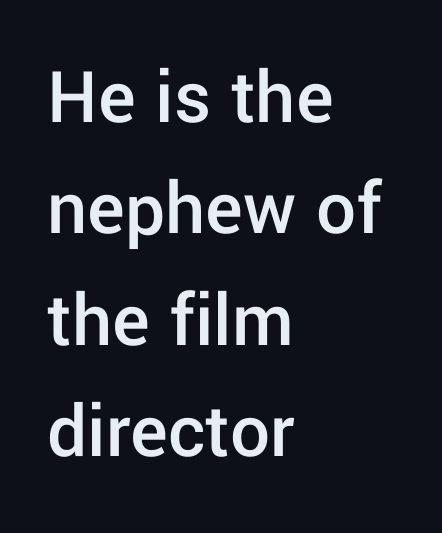
The image shows 79 px semibold sans-serif type, upright; set left-aligned, normal line spacing (1.41x), normal letter spacing, not underlined; low stroke contrast and a medium x-height.
